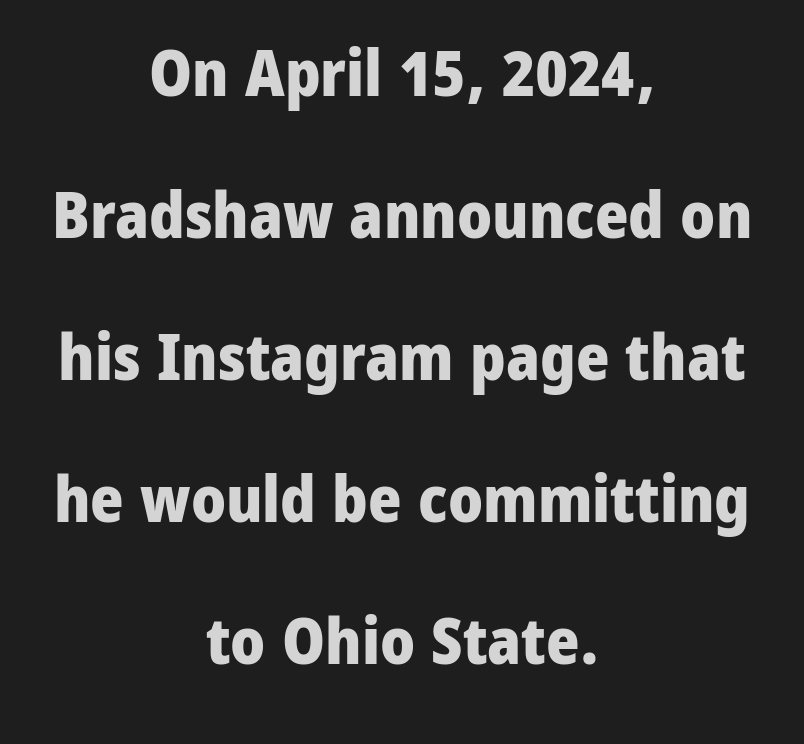
Q: Is the text bold? A: Yes.
Q: Is the text italic (slanted)? A: No, it is upright.
Q: Is the typeface a serif or a sans-serif typeface? A: Sans-serif.
Q: Is the text underlined? A: No.
Q: How is the paragraph aligned? A: Centered.
Q: Is the spacing between letters normal or unusually wide? A: Normal.
Q: Is the spacing between lines tight, normal or loose? A: Loose.
Q: Width (condensed, normal, or wide)? A: Normal.
Q: Stroke contrast? A: Low.
Q: x-height? A: Medium.
Q: Monospaced? A: No.
